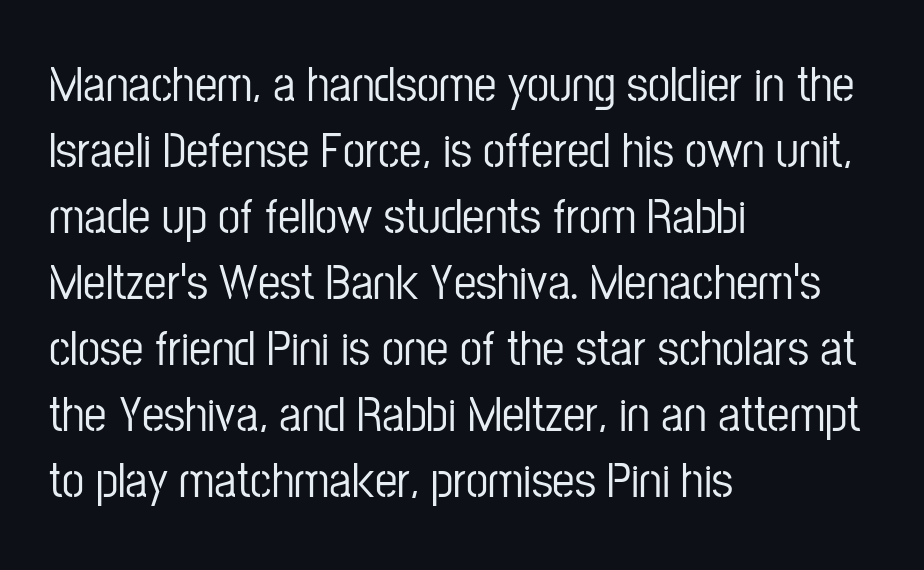
The image shows 50 px condensed sans-serif type, upright; set left-aligned, normal line spacing (1.32x), normal letter spacing, not underlined; low stroke contrast and a medium x-height.
